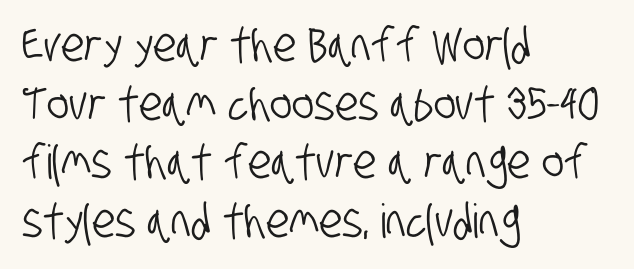
Character widths vary here, with narrow letters taking less room than wide ones. The setting favours the left margin, as ordinary paragraphs usually do. Each word holds together tightly as a unit, with standard inter-letter gaps. Notice how descenders clear the ascenders below comfortably — that's standard leading. Type without underlining. This is sans-serif lettering, the kind often seen on screens and signage.
